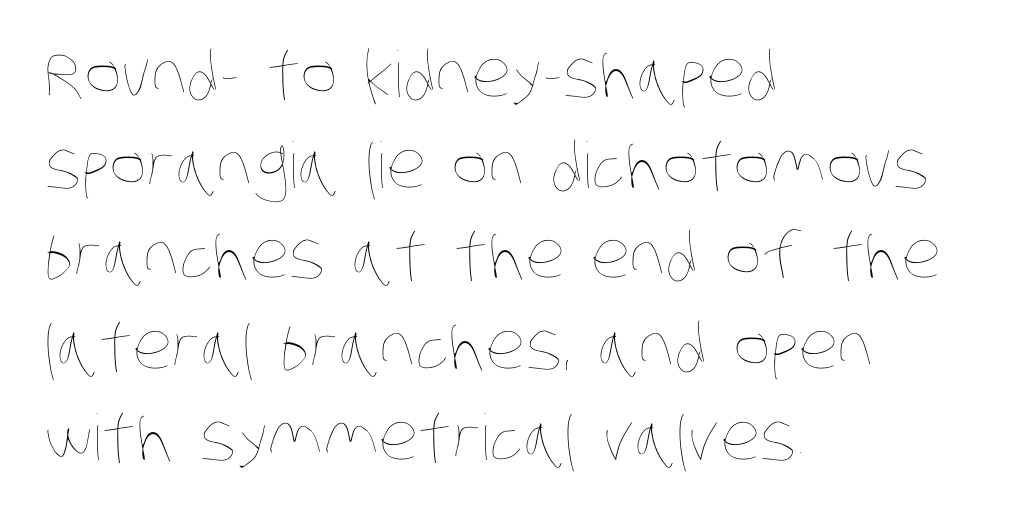
Compared with typical body copy, the letter spacing here is the same. The typeface has the unassuming heft of standard copy or less. Layout note: lines flush left. Regular leading. Lines of text with bare space underneath. This sample has the flowing, uneven cadence of proportional lettering.
